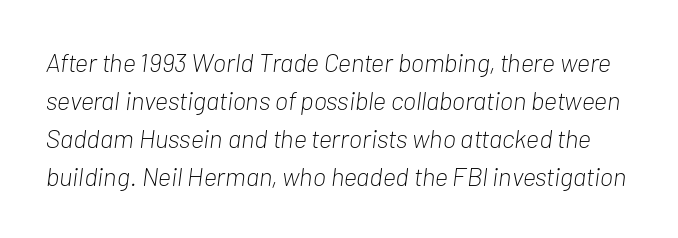
Default kerning and tracking; the words read as compact shapes. One glance says typical: line gaps are just what's usual. The whole block is typeset with a tilt. Words float on clear page, feet unadorned. Ink coverage per letter is moderate at most.
